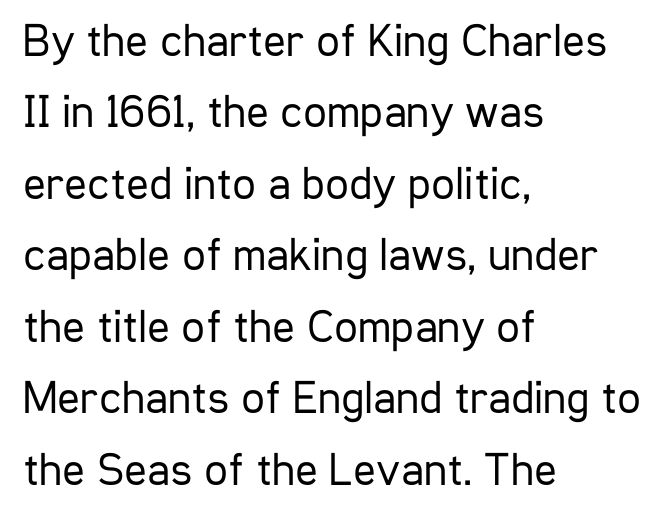
Q: Is the text bold? A: No.
Q: Is the text italic (slanted)? A: No, it is upright.
Q: Is the typeface a serif or a sans-serif typeface? A: Sans-serif.
Q: Is the text underlined? A: No.
Q: How is the paragraph aligned? A: Left-aligned.
Q: Is the spacing between letters normal or unusually wide? A: Normal.
Q: Is the spacing between lines tight, normal or loose? A: Normal.
Q: Width (condensed, normal, or wide)? A: Condensed.
Q: Stroke contrast? A: Low.
Q: x-height? A: Medium.
Q: Monospaced? A: No.
